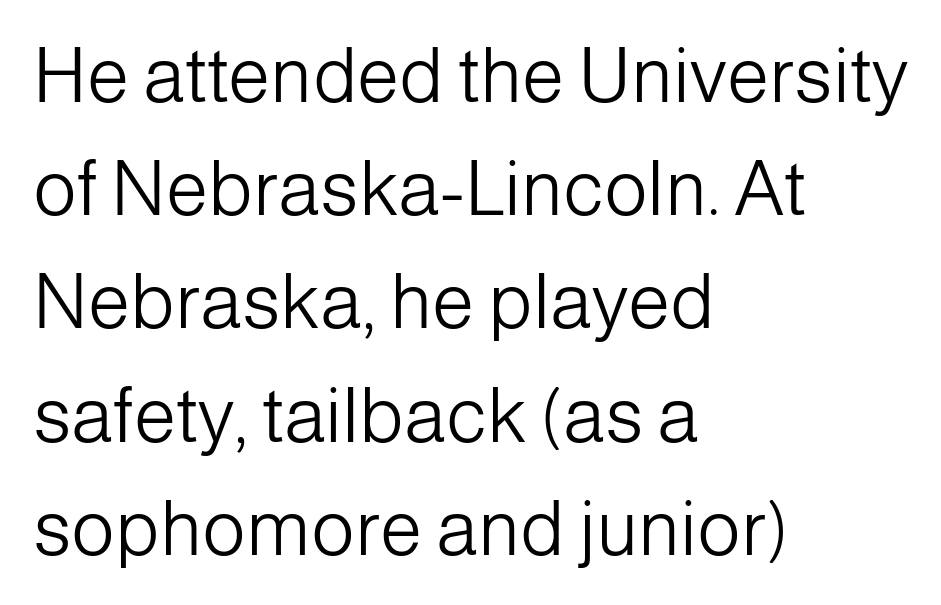
Q: Is the text bold? A: No.
Q: Is the text italic (slanted)? A: No, it is upright.
Q: Is the typeface a serif or a sans-serif typeface? A: Sans-serif.
Q: Is the text underlined? A: No.
Q: How is the paragraph aligned? A: Left-aligned.
Q: Is the spacing between letters normal or unusually wide? A: Normal.
Q: Is the spacing between lines tight, normal or loose? A: Normal.
Q: Width (condensed, normal, or wide)? A: Normal.
Q: Stroke contrast? A: Low.
Q: x-height? A: Medium.
Q: Monospaced? A: No.
